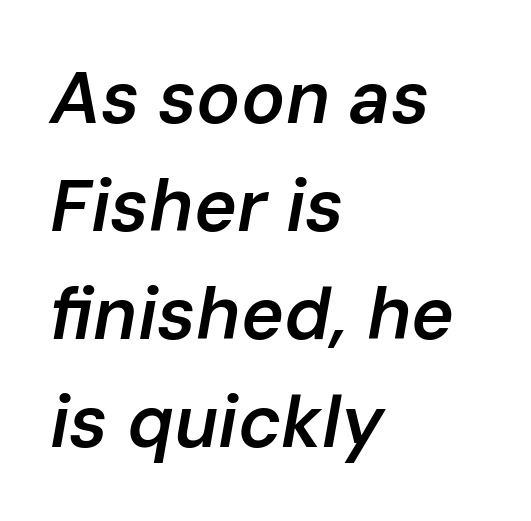
{"italic": "yes", "lean": "right", "slant_degrees": 10, "bold": "semi", "weight": "semibold", "width": "normal", "stroke_contrast": "low", "x_height": "medium", "monospaced": "no", "underline": "no", "align": "left", "line_spacing": "normal", "line_spacing_ratio": 1.48, "letter_spacing": "normal", "letter_spacing_em": 0.0, "glyph_px": 73}
